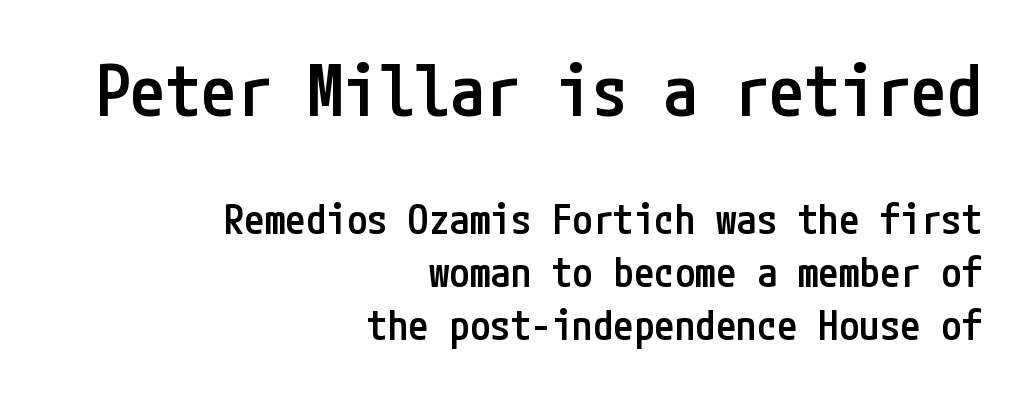
The image shows 71 px semibold, condensed sans-serif type, upright; set right-aligned, normal line spacing (1.29x), normal letter spacing, not underlined; the first (top) block is 1.73x larger; low stroke contrast and a medium x-height.
